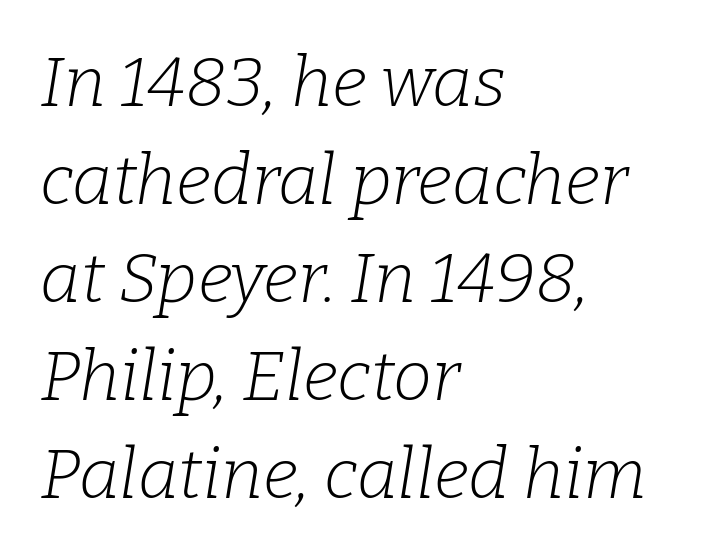
Q: Is the text bold? A: No.
Q: Is the text italic (slanted)? A: Yes, it leans right by about 9 degrees.
Q: Is the typeface a serif or a sans-serif typeface? A: Serif.
Q: Is the text underlined? A: No.
Q: How is the paragraph aligned? A: Left-aligned.
Q: Is the spacing between letters normal or unusually wide? A: Normal.
Q: Is the spacing between lines tight, normal or loose? A: Normal.
Q: Width (condensed, normal, or wide)? A: Normal.
Q: Stroke contrast? A: Low.
Q: x-height? A: Medium.
Q: Monospaced? A: No.
